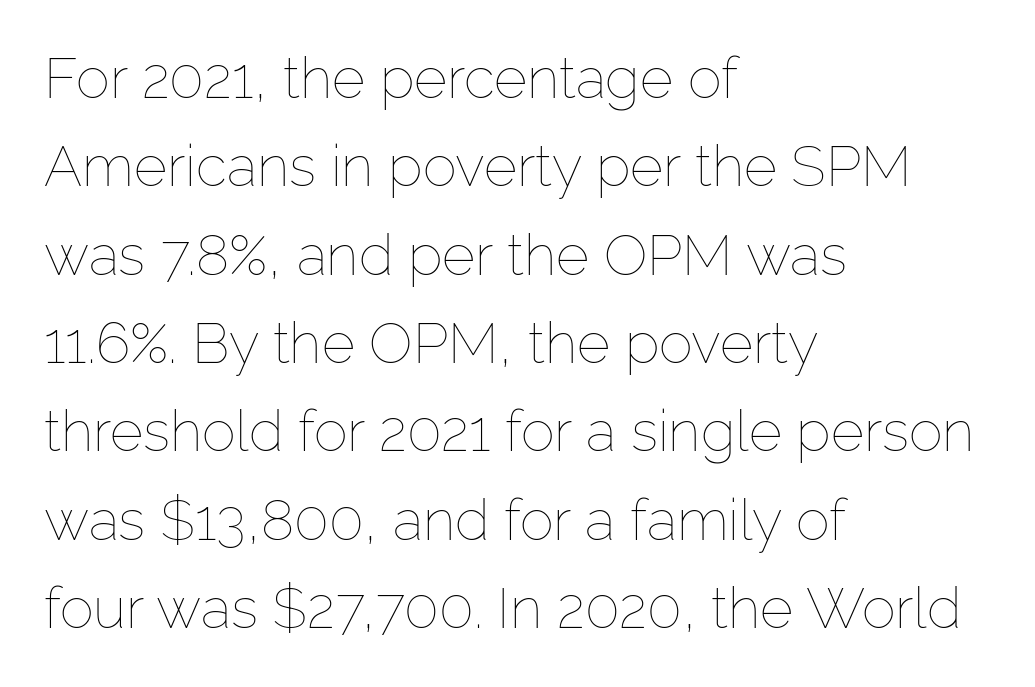
Q: Is the text bold? A: No.
Q: Is the text italic (slanted)? A: No, it is upright.
Q: Is the text underlined? A: No.
Q: How is the paragraph aligned? A: Left-aligned.
Q: Is the spacing between letters normal or unusually wide? A: Normal.
Q: Is the spacing between lines tight, normal or loose? A: Normal.
Q: Width (condensed, normal, or wide)? A: Normal.
Q: Stroke contrast? A: Low.
Q: x-height? A: Medium.
Q: Monospaced? A: No.
